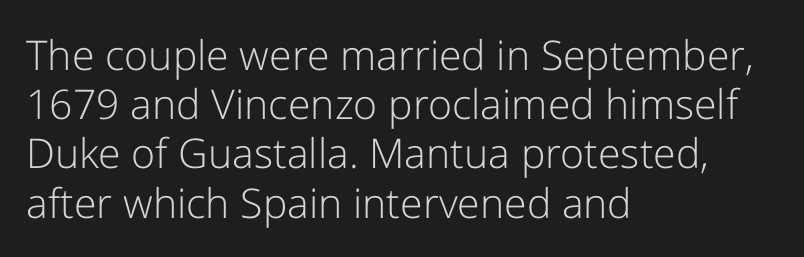
The image shows 41 px light sans-serif type, upright; set left-aligned, line spacing 1.2x, normal letter spacing, not underlined; low stroke contrast and a medium x-height.
